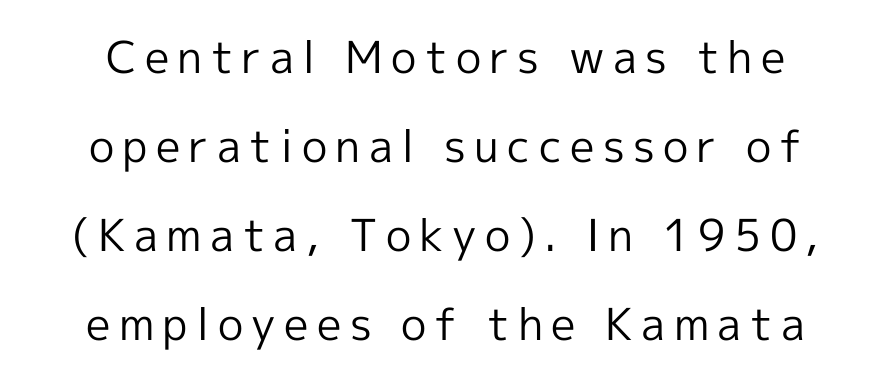
{"serif": "no", "italic": "no", "bold": "no", "weight": "regular", "width": "normal", "x_height": "medium", "monospaced": "no", "underline": "no", "align": "center", "line_spacing": "loose", "line_spacing_ratio": 2.02, "glyph_px": 44}
